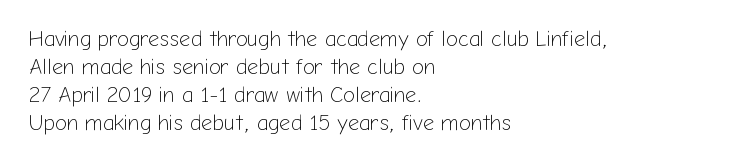
The image shows 22 px text type, upright; set left-aligned, normal line spacing (1.27x), normal letter spacing, not underlined.
